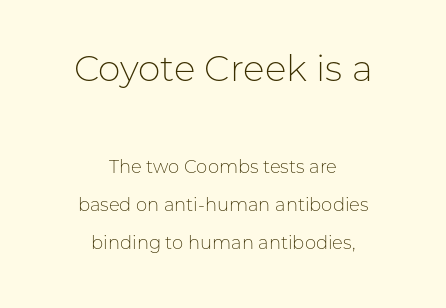
The image shows 36 px light sans-serif type, upright; set centered, loose line spacing (2.12x), normal letter spacing, not underlined; the first (top) block is 2.0x larger; low stroke contrast and a medium x-height.
